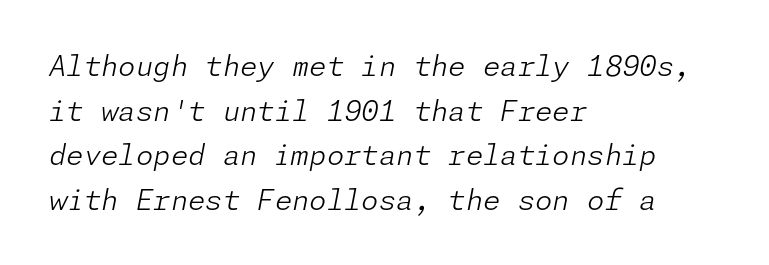
The paragraph shown leans on its left margin. This is not heavy type; no bold has been used. Glyph-to-glyph distance matches everyday printed text. In terms of leading, this rendering sits right in the middle.
